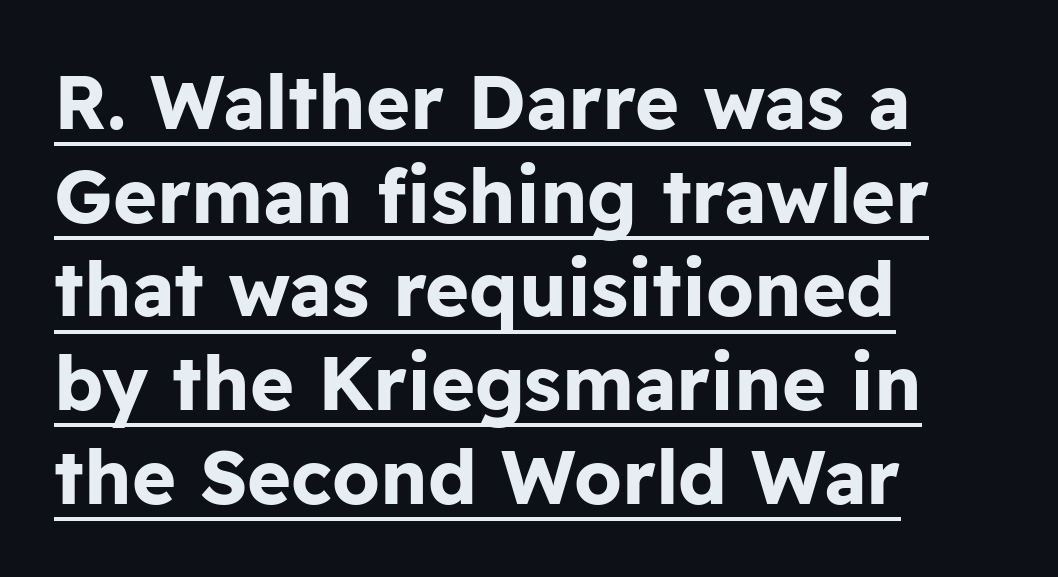
{"serif": "no", "italic": "no", "bold": "yes", "weight": "bold", "width": "normal", "stroke_contrast": "low", "x_height": "medium", "monospaced": "no", "underline": "yes", "align": "left", "line_spacing": "normal", "line_spacing_ratio": 1.25, "letter_spacing": "normal", "letter_spacing_em": 0.0, "glyph_px": 75}
